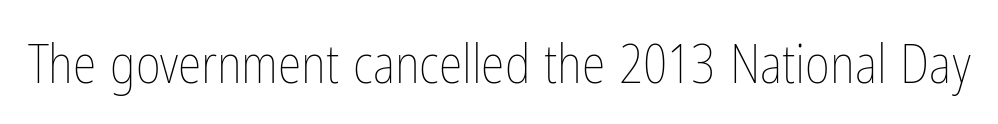
{"italic": "no", "bold": "no", "weight": "thin", "width": "condensed", "stroke_contrast": "low", "x_height": "medium", "monospaced": "no", "underline": "no", "letter_spacing": "normal", "letter_spacing_em": 0.0, "glyph_px": 54}
